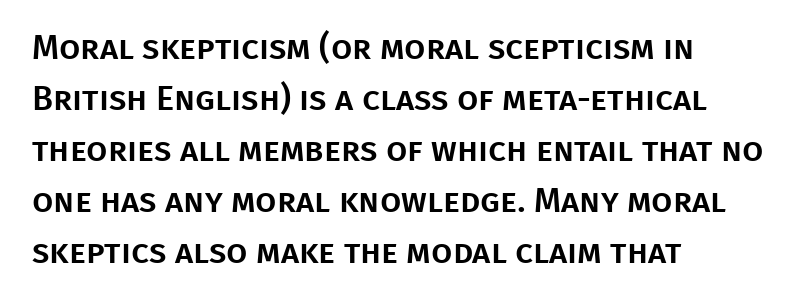
The image shows 34 px sans-serif type, upright; set left-aligned, normal line spacing (1.5x), normal letter spacing, not underlined; low stroke contrast and a large x-height.
